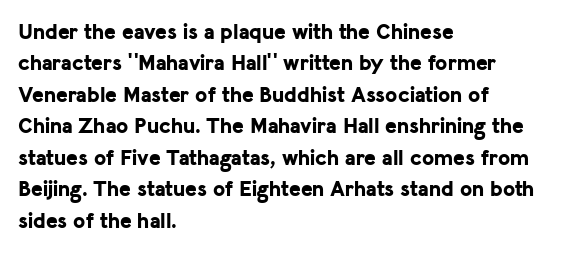
{"italic": "no", "bold": "yes", "underline": "no", "align": "left", "line_spacing": "normal", "line_spacing_ratio": 1.43, "letter_spacing": "normal", "letter_spacing_em": 0.0, "glyph_px": 22}
